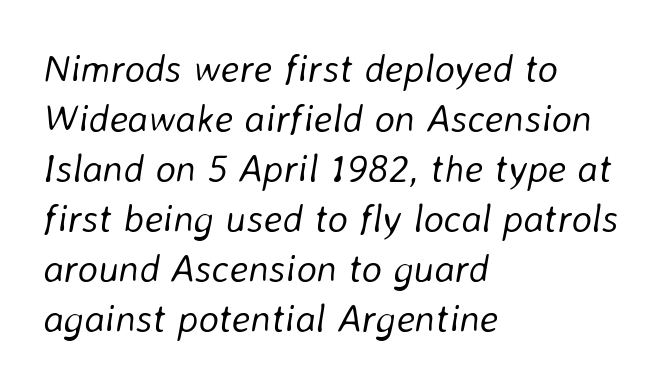
Italic: yes, the glyphs are oblique. Spacing between characters is what you'd get straight out of the box. A typesetter would call this proportional, since set widths differ per character. These lines stack with their left ends in a neat column. Is this a heavy cut? Hardly; it is regular or lighter. Unmarked baselines from the first word to the last.
